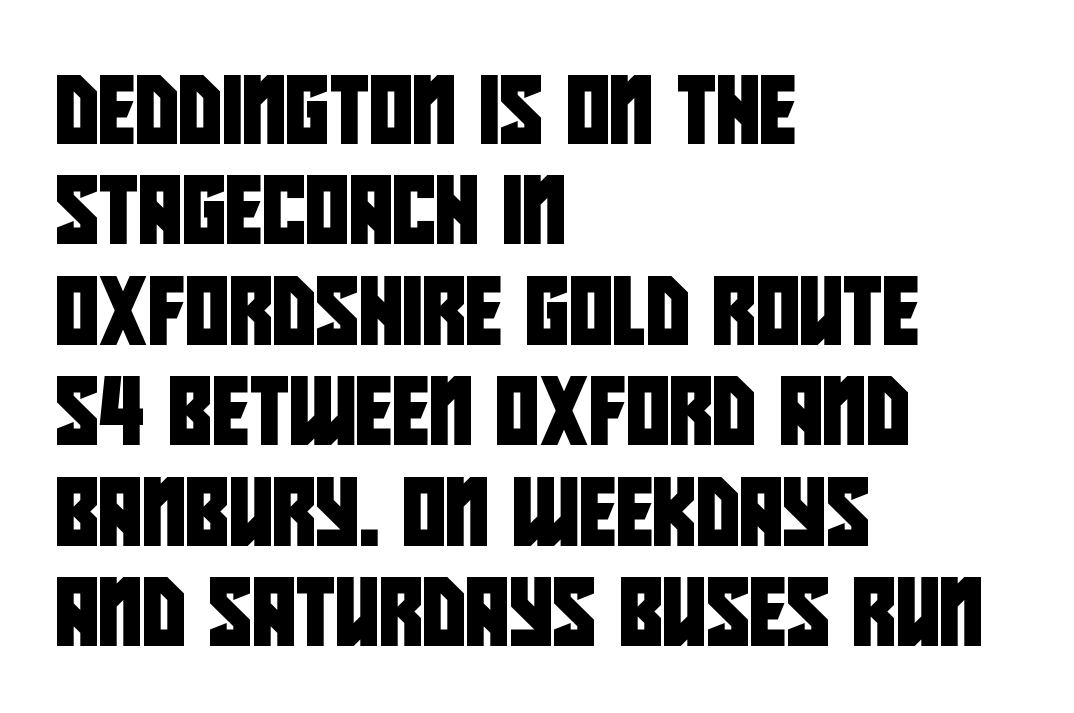
The image shows 67 px condensed sans-serif type; set left-aligned, normal line spacing (1.5x), normal letter spacing, not underlined; low stroke contrast and a large x-height.
